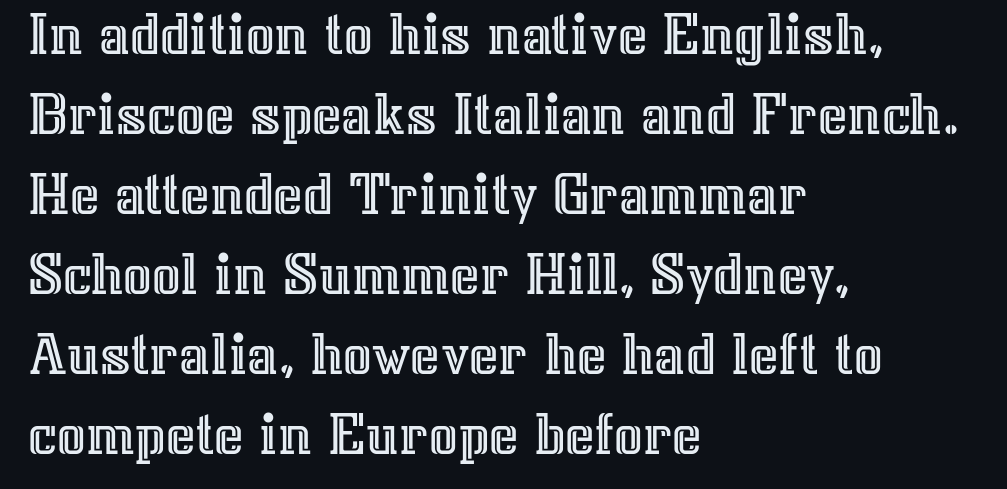
{"italic": "no", "width": "normal", "x_height": "medium", "monospaced": "no", "underline": "no", "align": "left", "line_spacing": "normal", "line_spacing_ratio": 1.27, "letter_spacing": "normal", "letter_spacing_em": 0.0, "glyph_px": 63}
